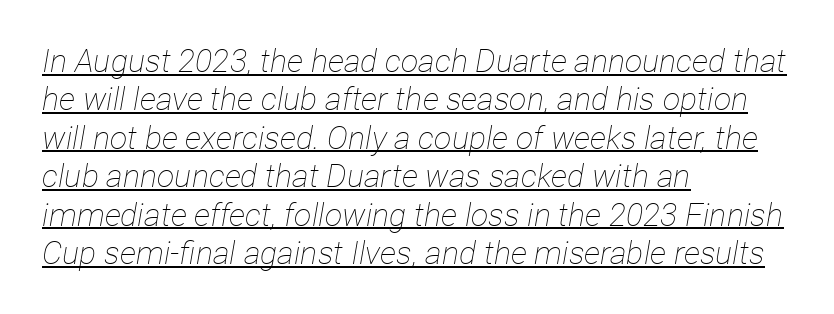
This is underlined copy, the kind a proofreader might mark for attention. Would a proofreader flag this as italicized? Yes. Each word holds together tightly as a unit, with standard inter-letter gaps. The passage shown is typed in a proportional face where columns would drift. Letters have the restrained weight of plain body copy at most. Where is the straight margin? On the left.
